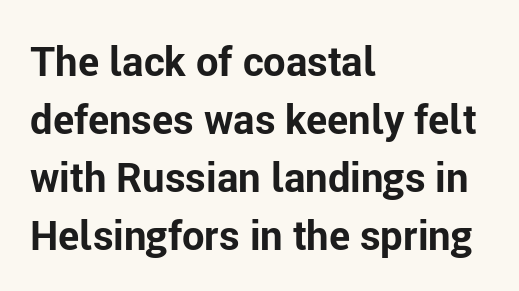
Q: Is the text bold? A: Yes.
Q: Is the text italic (slanted)? A: No, it is upright.
Q: Is the typeface a serif or a sans-serif typeface? A: Sans-serif.
Q: Is the text underlined? A: No.
Q: How is the paragraph aligned? A: Left-aligned.
Q: Is the spacing between letters normal or unusually wide? A: Normal.
Q: Is the spacing between lines tight, normal or loose? A: Normal.
Q: Width (condensed, normal, or wide)? A: Normal.
Q: Stroke contrast? A: Low.
Q: x-height? A: Medium.
Q: Monospaced? A: No.
